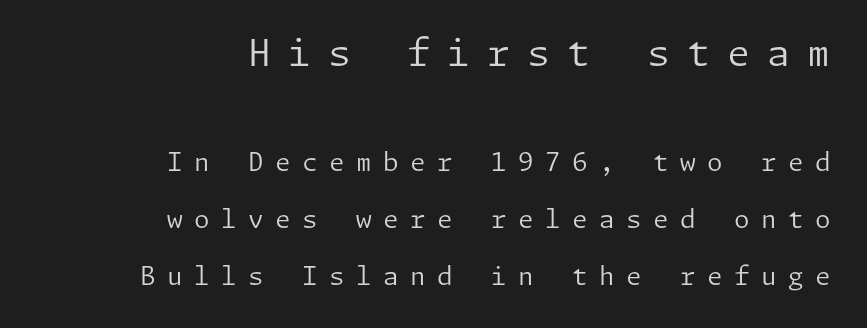
Has an underline been added? It has not. Large over small — that's the arrangement of the two blocks here. Posture: vertical. Line spacing here is loose. This is not heavy type; no bold has been used.
